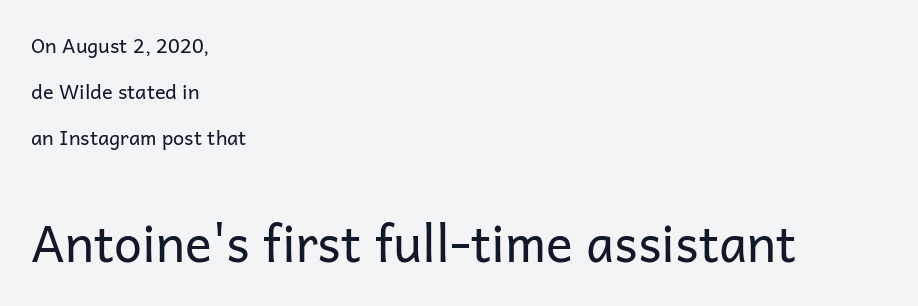
This sample has the flowing, uneven cadence of proportional lettering. Is this a heavy cut? Hardly; it is regular or lighter. Observe the absence of serifs on each vertical stroke in this sample. These lines stand farther apart than default settings would place them.
